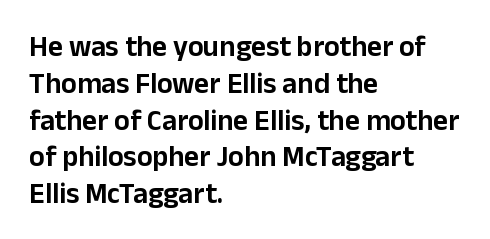
Q: Is the text italic (slanted)? A: No, it is upright.
Q: Is the typeface a serif or a sans-serif typeface? A: Sans-serif.
Q: Is the text underlined? A: No.
Q: How is the paragraph aligned? A: Left-aligned.
Q: Is the spacing between letters normal or unusually wide? A: Normal.
Q: Is the spacing between lines tight, normal or loose? A: Normal.
Q: Width (condensed, normal, or wide)? A: Normal.
Q: Stroke contrast? A: Low.
Q: x-height? A: Medium.
Q: Monospaced? A: No.
